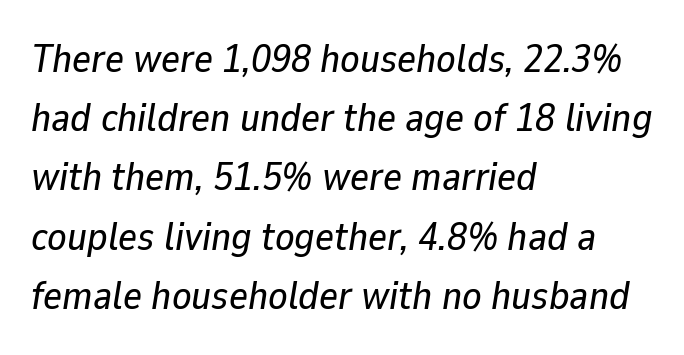
The space between consecutive lines is moderate. The rag falls on the right side of this text block. Look at the tracking — it's just the regular setting, nothing added. These lines are rendered in a variable-pitch font.
